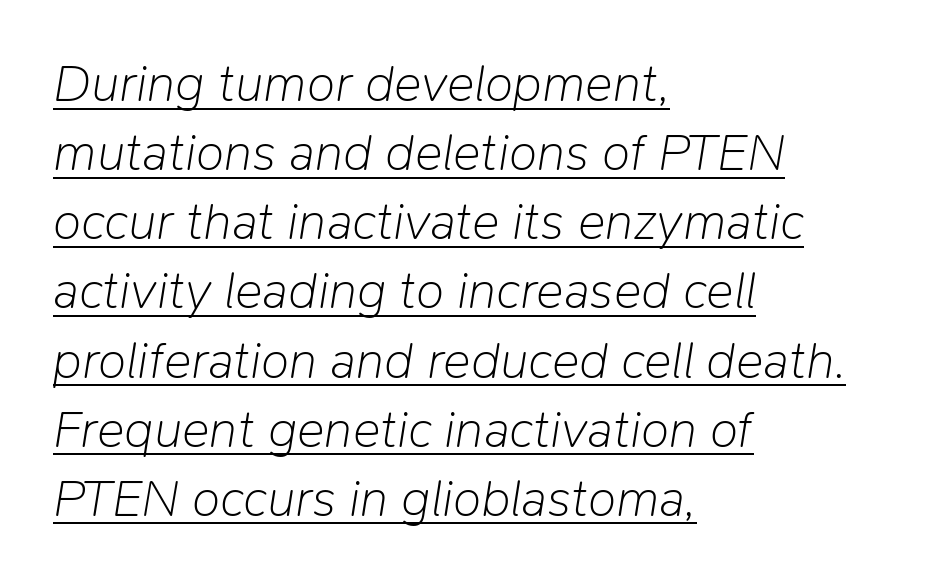
The image shows 52 px light type, italic (leaning right); set left-aligned, normal line spacing (1.33x), normal letter spacing, underlined; low stroke contrast and a medium x-height.
